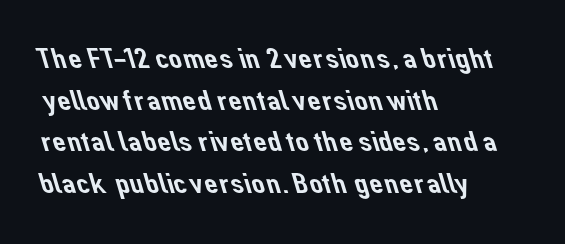
{"serif": "no", "width": "normal", "stroke_contrast": "low", "x_height": "medium", "monospaced": "no", "underline": "no", "align": "left", "line_spacing": "normal", "line_spacing_ratio": 1.39, "letter_spacing": "normal", "letter_spacing_em": 0.0, "glyph_px": 30}
